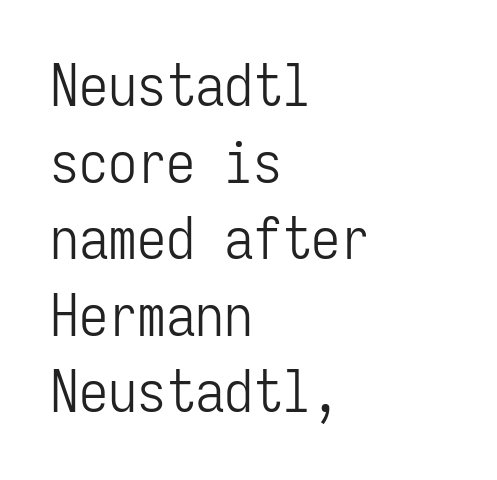
Tracking value appears to be zero — textbook default spacing. A roman cut, with each character standing at attention. Anything drawn beneath the words? Only blank space. Regular leading. Do the characters align in a grid? Yes, the font is monospaced.
